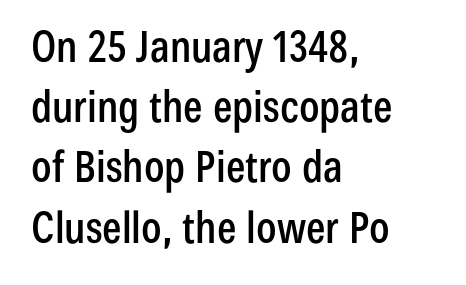
The image shows 43 px condensed sans-serif type, upright; set left-aligned, normal line spacing (1.4x), normal letter spacing, not underlined; low stroke contrast and a medium x-height.
